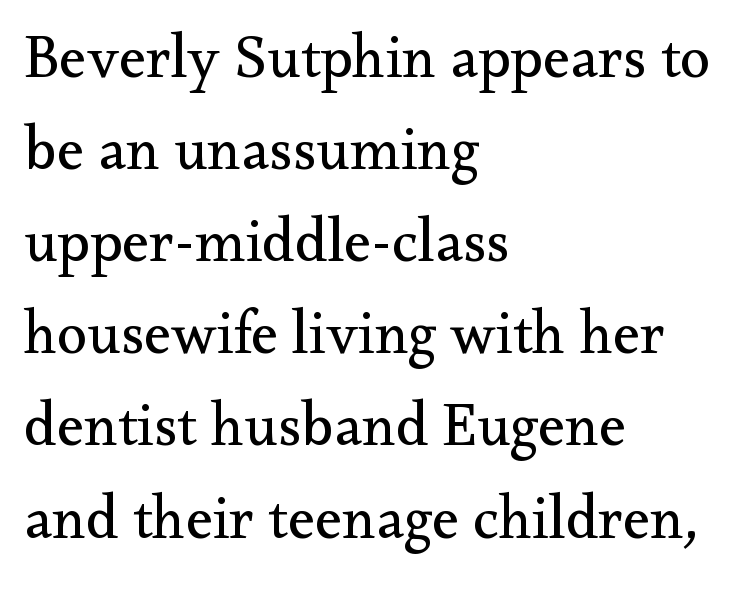
{"serif": "yes", "italic": "no", "bold": "no", "weight": "regular", "width": "normal", "stroke_contrast": "medium", "x_height": "small", "monospaced": "no", "underline": "no", "align": "left", "line_spacing": "normal", "line_spacing_ratio": 1.51, "letter_spacing": "normal", "letter_spacing_em": 0.0, "glyph_px": 61}
